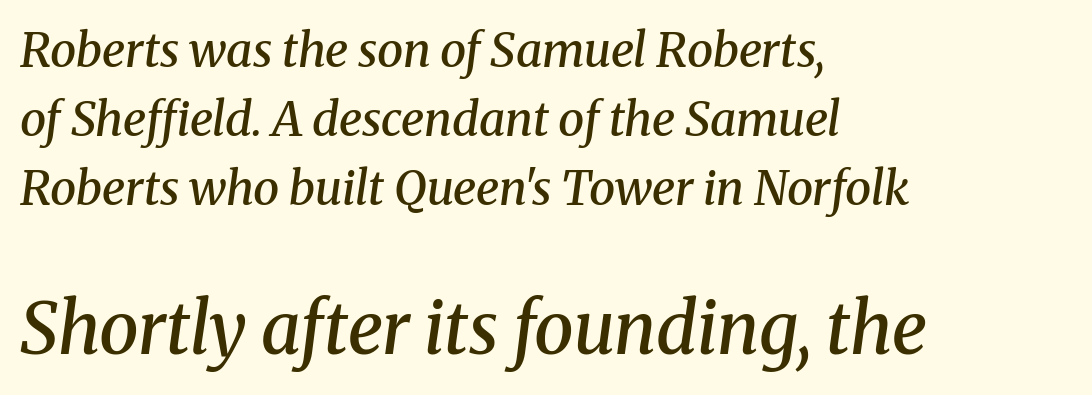
{"serif": "yes", "italic": "yes", "lean": "right", "slant_degrees": 8, "bold": "semi", "weight": "semibold", "width": "normal", "stroke_contrast": "medium", "x_height": "medium", "monospaced": "no", "underline": "no", "align": "left", "line_spacing": "normal", "line_spacing_ratio": 1.47, "letter_spacing": "normal", "letter_spacing_em": 0.0, "larger_block": "second", "size_ratio": 1.51, "glyph_px": 71}
